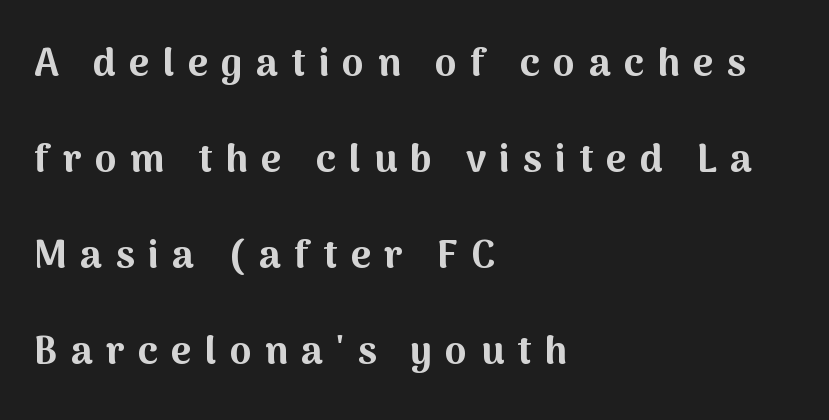
{"serif": "no", "italic": "no", "bold": "yes", "weight": "bold", "width": "normal", "stroke_contrast": "medium", "x_height": "medium", "monospaced": "no", "underline": "no", "align": "left", "line_spacing": "loose", "line_spacing_ratio": 2.46, "letter_spacing": "wide", "letter_spacing_em": 0.34, "glyph_px": 39}
